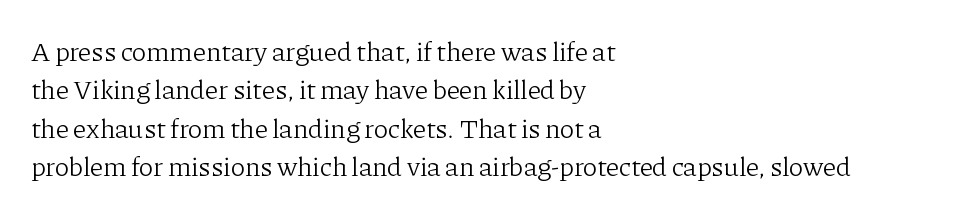
Every row of glyphs begins at an identical x-position on the left. A roman cut, with each character standing at attention. Does the leading feel generous? No, just average. The tracking reads as untouched default to a designer's eye.
